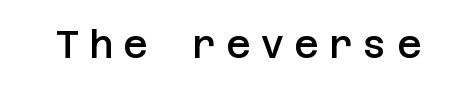
The image shows 38 px semibold sans-serif type, upright; set unusually wide letter spacing (+0.25 em), not underlined; low stroke contrast and a large x-height.
